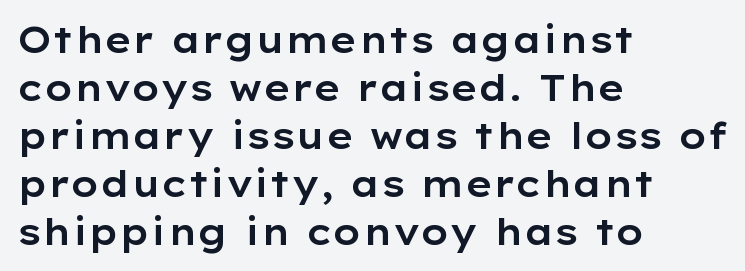
In terms of letterform style, serifs are entirely absent. Quick note: underline off. Is this a fixed-width face? No — the glyphs have proportional, varying widths. Short note: letters normally spaced. The setting favours the left margin, as ordinary paragraphs usually do. The rendering uses a moderate line-height, typical for paragraphs.
